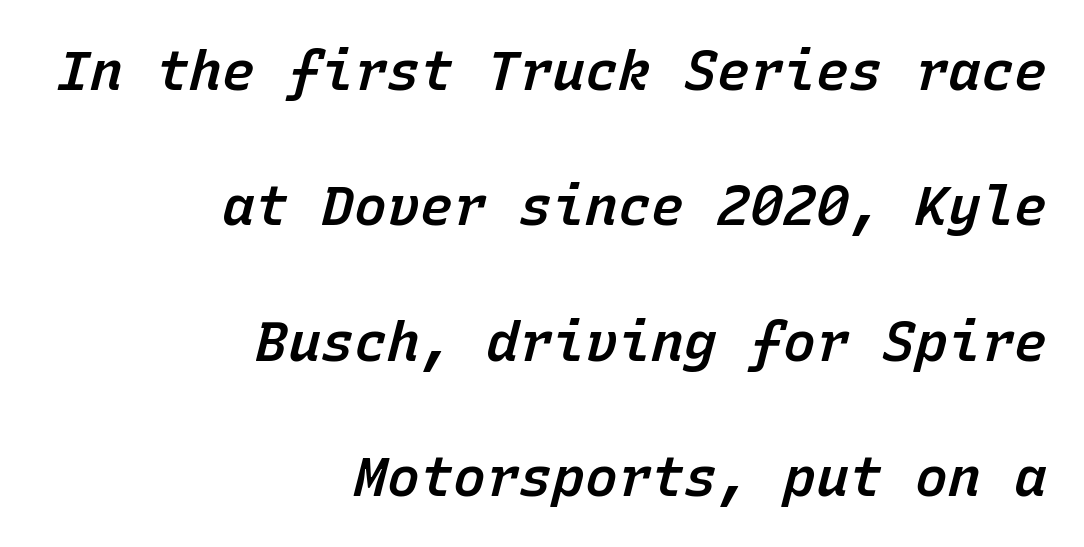
The image shows 55 px semibold type, italic (leaning right), monospaced; set right-aligned, loose line spacing (2.46x), normal letter spacing, not underlined; low stroke contrast and a medium x-height.
